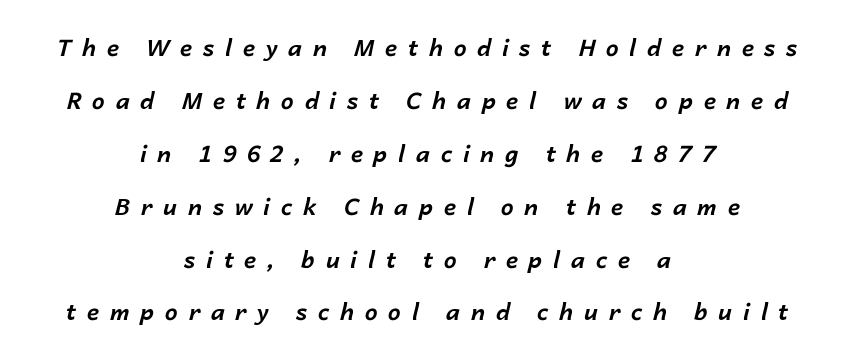
Q: Is the text bold? A: Yes.
Q: Is the text italic (slanted)? A: Yes, it leans right by about 14 degrees.
Q: Is the text underlined? A: No.
Q: How is the paragraph aligned? A: Centered.
Q: Is the spacing between letters normal or unusually wide? A: Unusually wide.
Q: Is the spacing between lines tight, normal or loose? A: Loose.
